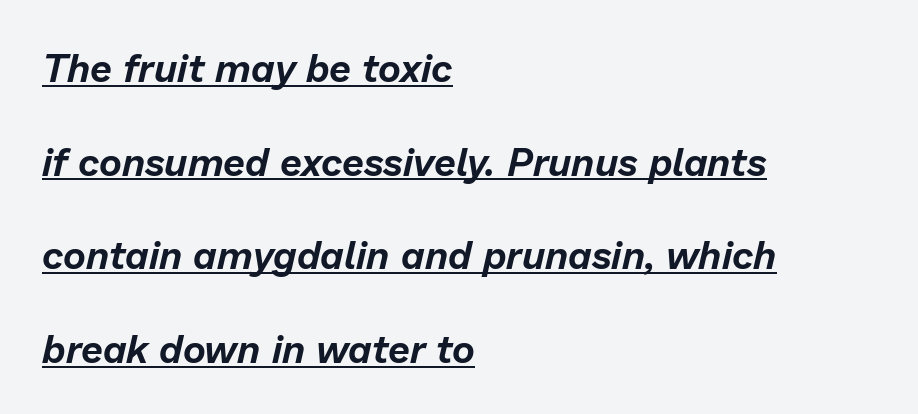
{"italic": "yes", "lean": "right", "slant_degrees": 13, "width": "normal", "stroke_contrast": "low", "x_height": "medium", "monospaced": "no", "underline": "yes", "align": "left", "line_spacing": "loose", "line_spacing_ratio": 2.4, "letter_spacing": "normal", "letter_spacing_em": 0.0, "glyph_px": 39}
